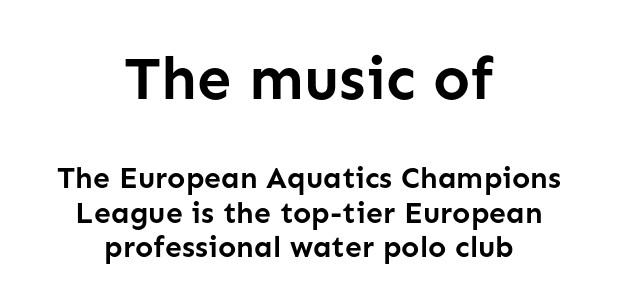
Caption: standard tracking, unaltered. Block one is the big one; block two sits smaller underneath. A centered setting, common on invitations and titles, is used for this passage. You could not count columns in this text — the font is proportionally spaced. Horizontal bands of white between lines are thin slivers. Italic? Not at all — the glyphs are vertical.
